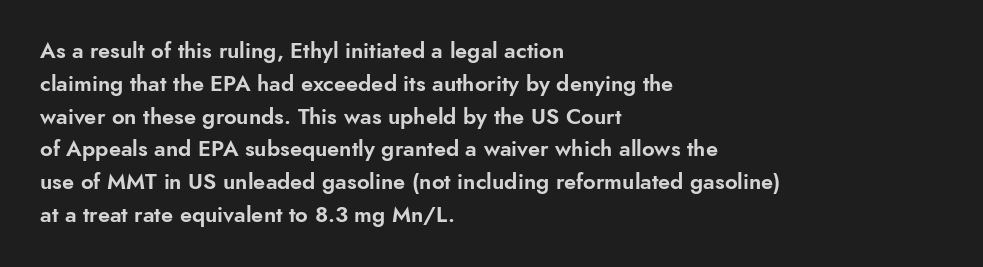
The specimen omits any rule beneath the text block's lines. Is the letter spacing exaggerated? No — it looks like the ordinary default. The typography opts for an upright posture over an oblique one. The rag falls on the right side of this text block. Baseline-to-baseline distance is the conventional proportion of letter height.
